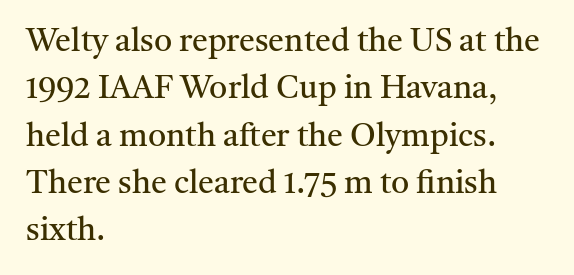
The image shows 32 px regular-weight serif type, upright; set left-aligned, normal line spacing (1.48x), normal letter spacing, not underlined; medium stroke contrast and a medium x-height.
